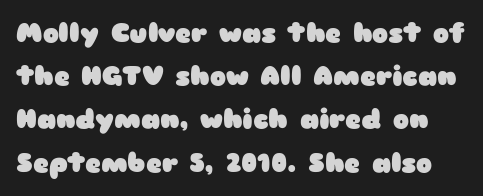
The image shows 27 px bold type, upright; set normal line spacing (1.6x), normal letter spacing, not underlined.
